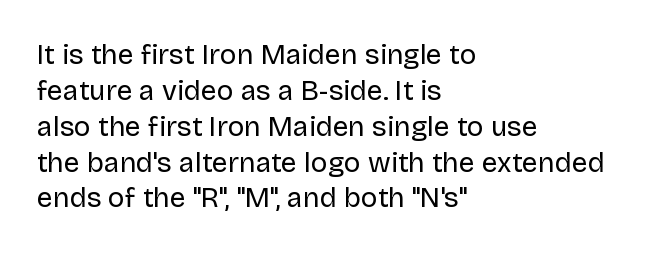
{"serif": "no", "italic": "no", "bold": "no", "weight": "regular", "width": "normal", "stroke_contrast": "low", "x_height": "large", "monospaced": "no", "underline": "no", "align": "left", "line_spacing": "normal", "line_spacing_ratio": 1.28, "letter_spacing": "normal", "letter_spacing_em": 0.0, "glyph_px": 28}
